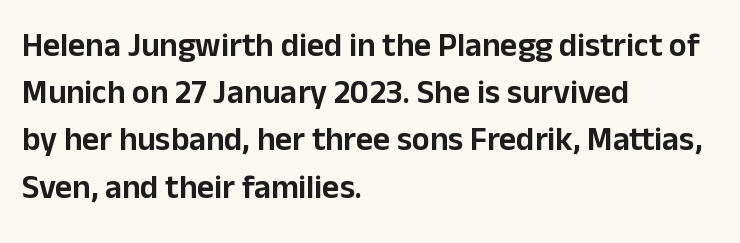
{"serif": "no", "italic": "no", "width": "normal", "stroke_contrast": "low", "x_height": "medium", "monospaced": "no", "underline": "no", "align": "left", "line_spacing": "normal", "line_spacing_ratio": 1.43, "letter_spacing": "normal", "letter_spacing_em": 0.0, "glyph_px": 33}
